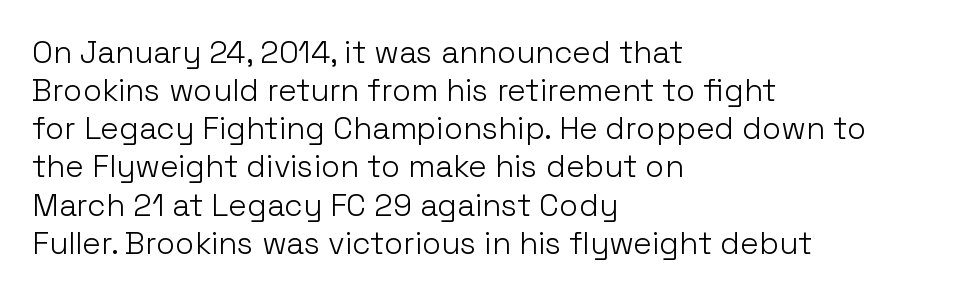
Q: Is the text bold? A: No.
Q: Is the text italic (slanted)? A: No, it is upright.
Q: Is the typeface a serif or a sans-serif typeface? A: Sans-serif.
Q: Is the text underlined? A: No.
Q: How is the paragraph aligned? A: Left-aligned.
Q: Is the spacing between letters normal or unusually wide? A: Normal.
Q: Width (condensed, normal, or wide)? A: Normal.
Q: Stroke contrast? A: Low.
Q: x-height? A: Medium.
Q: Monospaced? A: No.
